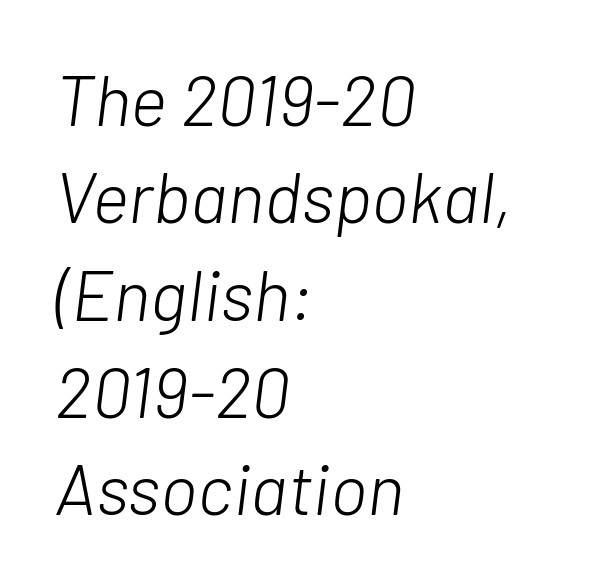
The image shows 71 px light type, italic (leaning right); set left-aligned, normal line spacing (1.37x), normal letter spacing, not underlined; low stroke contrast and a medium x-height.
